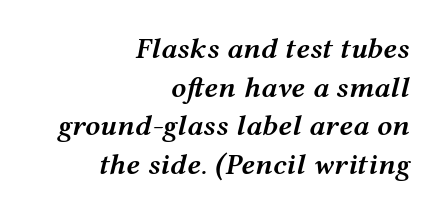
Q: Is the text bold? A: Semi-bold.
Q: Is the text italic (slanted)? A: Yes, it leans right by about 12 degrees.
Q: Is the text underlined? A: No.
Q: How is the paragraph aligned? A: Right-aligned.
Q: Is the spacing between letters normal or unusually wide? A: Normal.
Q: Is the spacing between lines tight, normal or loose? A: Normal.
Q: Width (condensed, normal, or wide)? A: Wide.
Q: Stroke contrast? A: Medium.
Q: x-height? A: Medium.
Q: Monospaced? A: No.
